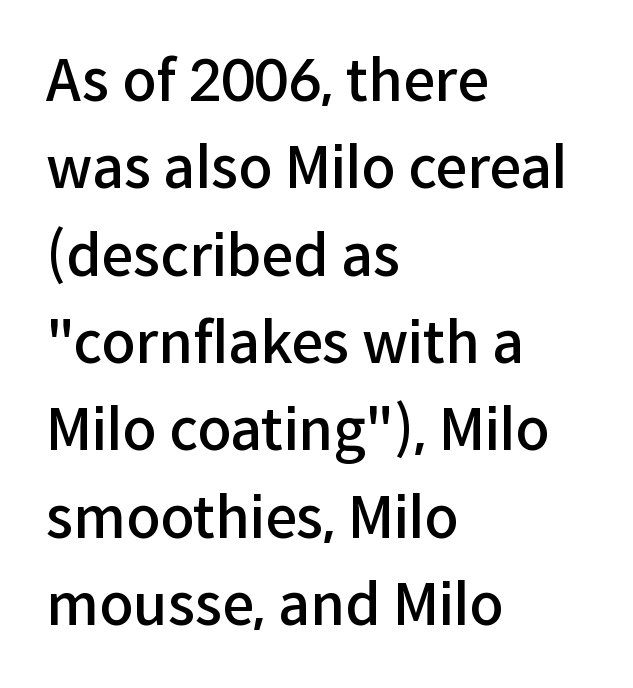
The image shows 56 px semibold sans-serif type, upright; set left-aligned, normal line spacing (1.56x), normal letter spacing, not underlined; low stroke contrast and a medium x-height.
